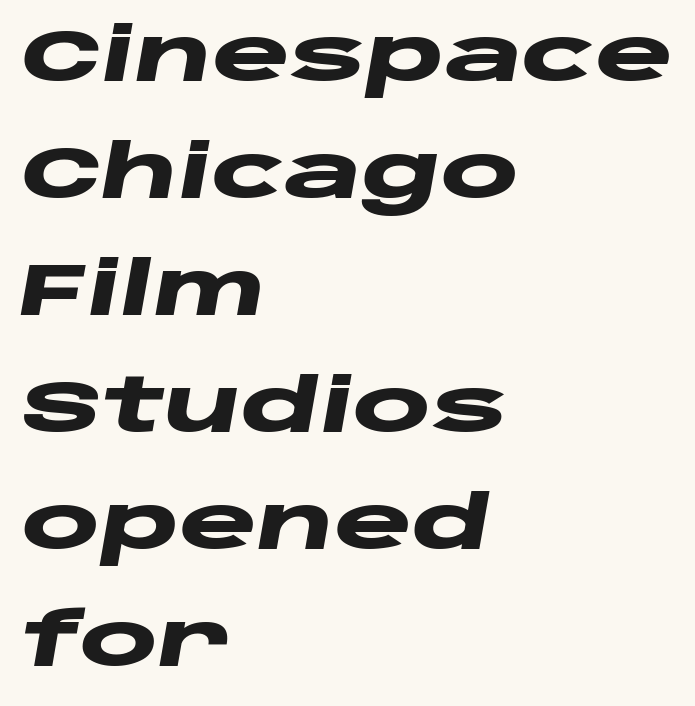
{"italic": "yes", "lean": "right", "slant_degrees": 10, "bold": "yes", "weight": "heavy", "width": "wide", "stroke_contrast": "low", "x_height": "large", "monospaced": "no", "underline": "no", "align": "left", "line_spacing": "normal", "line_spacing_ratio": 1.58, "letter_spacing": "normal", "letter_spacing_em": 0.0, "glyph_px": 74}
